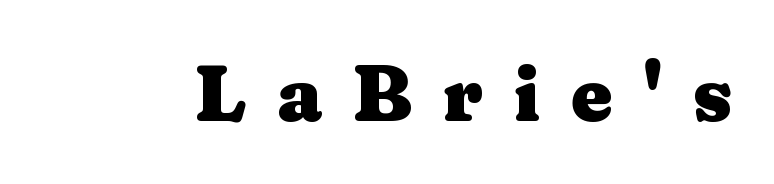
Q: Is the text bold? A: Yes.
Q: Is the text italic (slanted)? A: No, it is upright.
Q: Is the typeface a serif or a sans-serif typeface? A: Serif.
Q: Is the text underlined? A: No.
Q: Is the spacing between letters normal or unusually wide? A: Unusually wide.
Q: Width (condensed, normal, or wide)? A: Wide.
Q: Stroke contrast? A: Medium.
Q: x-height? A: Medium.
Q: Monospaced? A: No.
